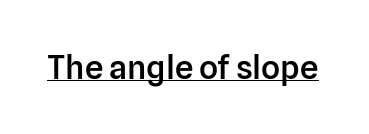
Caption: lettering with a line underneath. Style check: upright. Moderately thickened strokes mark this as semibold type. Do the characters align in a grid? No, the font is proportional. These lines are composed in type without serifs.
